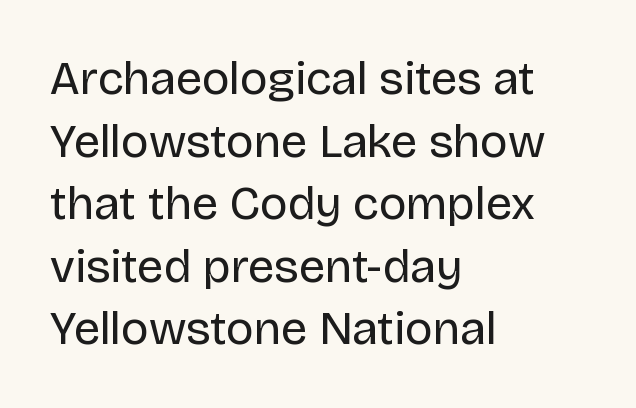
Q: Is the text bold? A: No.
Q: Is the text italic (slanted)? A: No, it is upright.
Q: Is the typeface a serif or a sans-serif typeface? A: Sans-serif.
Q: Is the text underlined? A: No.
Q: How is the paragraph aligned? A: Left-aligned.
Q: Is the spacing between letters normal or unusually wide? A: Normal.
Q: Is the spacing between lines tight, normal or loose? A: Normal.
Q: Width (condensed, normal, or wide)? A: Normal.
Q: Stroke contrast? A: Low.
Q: x-height? A: Large.
Q: Monospaced? A: No.
